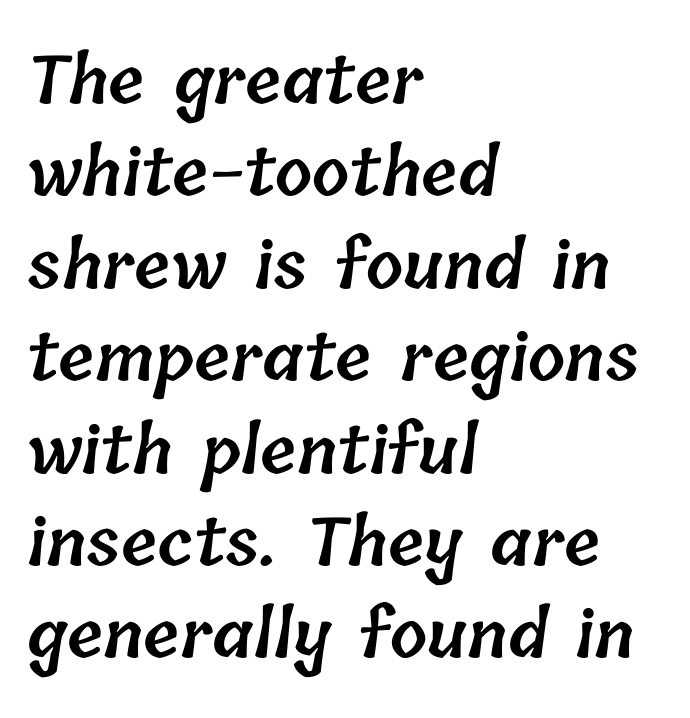
{"bold": "semi", "weight": "semibold", "width": "normal", "stroke_contrast": "low", "x_height": "medium", "monospaced": "no", "underline": "no", "align": "left", "line_spacing": "normal", "line_spacing_ratio": 1.4, "letter_spacing": "normal", "letter_spacing_em": 0.0, "glyph_px": 66}
